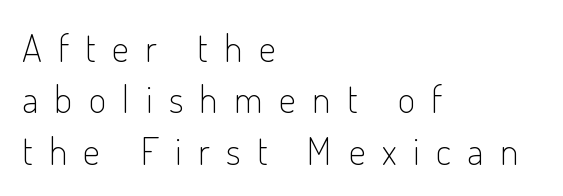
Q: Is the text bold? A: No.
Q: Is the text italic (slanted)? A: No, it is upright.
Q: Is the typeface a serif or a sans-serif typeface? A: Sans-serif.
Q: Is the text underlined? A: No.
Q: How is the paragraph aligned? A: Left-aligned.
Q: Is the spacing between letters normal or unusually wide? A: Unusually wide.
Q: Is the spacing between lines tight, normal or loose? A: Normal.
Q: Width (condensed, normal, or wide)? A: Condensed.
Q: Stroke contrast? A: Low.
Q: x-height? A: Small.
Q: Monospaced? A: No.
